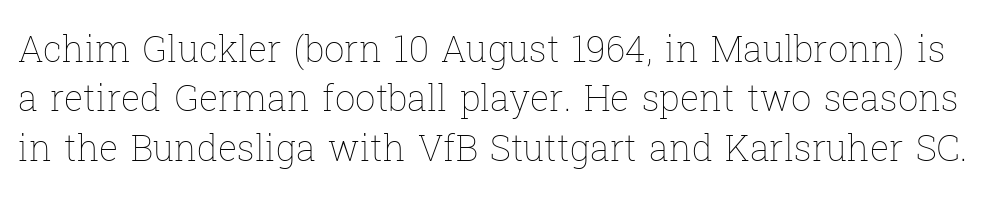
The image shows 36 px thin type, upright; set normal line spacing (1.37x), normal letter spacing, not underlined; low stroke contrast and a medium x-height.
